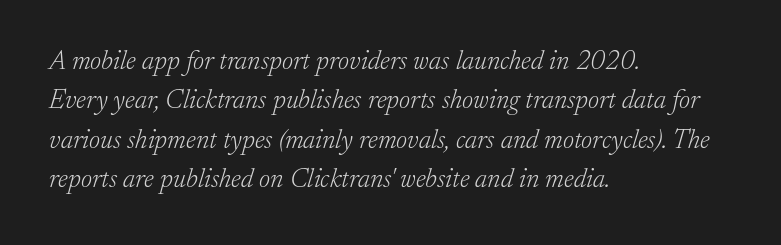
The image shows 27 px text type, italic (leaning right); set left-aligned, normal line spacing (1.46x), normal letter spacing, not underlined.
